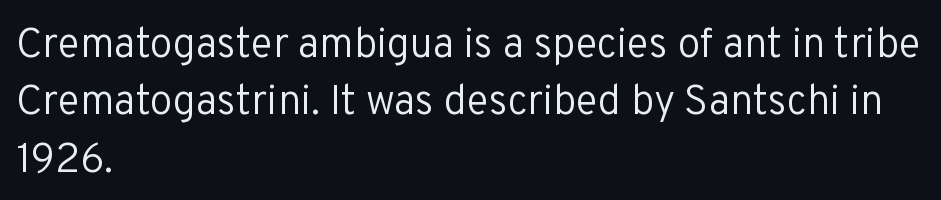
The image shows 41 px regular-weight sans-serif type, upright; set left-aligned, normal line spacing (1.4x), normal letter spacing, not underlined; low stroke contrast and a medium x-height.
